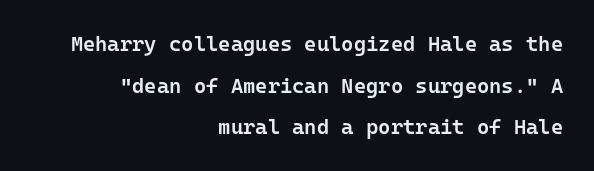
{"italic": "no", "bold": "semi", "underline": "no", "align": "right", "line_spacing": "loose", "line_spacing_ratio": 1.98, "letter_spacing": "normal", "letter_spacing_em": 0.0, "glyph_px": 21}
